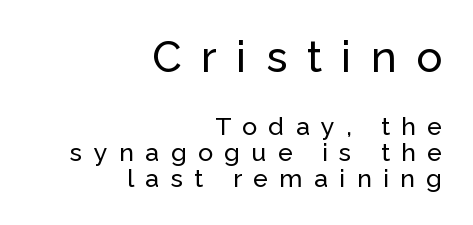
{"serif": "no", "italic": "no", "width": "normal", "stroke_contrast": "low", "x_height": "medium", "monospaced": "no", "underline": "no", "align": "right", "line_spacing": "tight", "line_spacing_ratio": 1.05, "letter_spacing": "wide", "letter_spacing_em": 0.46, "larger_block": "first", "size_ratio": 1.72, "glyph_px": 43}
